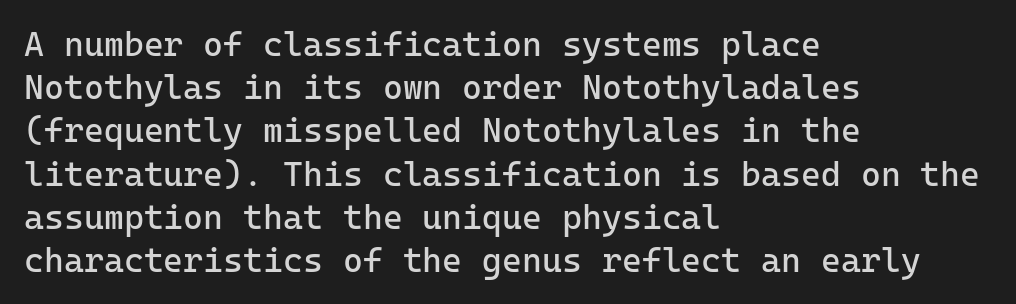
{"serif": "no", "italic": "no", "bold": "no", "weight": "regular", "width": "normal", "stroke_contrast": "low", "x_height": "medium", "monospaced": "yes", "underline": "no", "align": "left", "line_spacing": "normal", "line_spacing_ratio": 1.27, "letter_spacing": "normal", "letter_spacing_em": 0.0, "glyph_px": 34}
